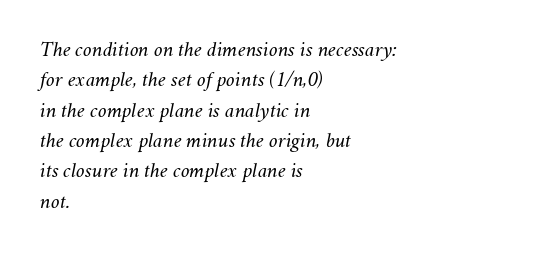
{"italic": "yes", "lean": "right", "slant_degrees": 11, "bold": "no", "underline": "no", "align": "left", "line_spacing": "normal", "line_spacing_ratio": 1.38, "letter_spacing": "normal", "letter_spacing_em": 0.0, "glyph_px": 22}
